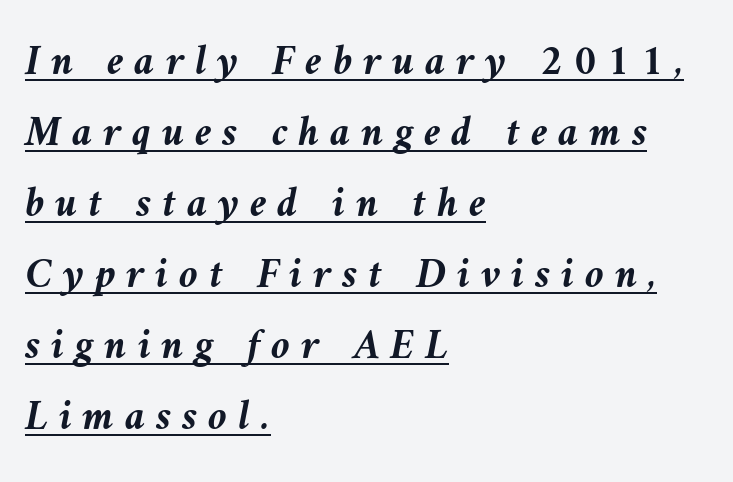
{"italic": "yes", "lean": "left", "slant_degrees": 9, "bold": "yes", "weight": "semibold", "width": "normal", "stroke_contrast": "medium", "x_height": "medium", "monospaced": "no", "underline": "yes", "align": "left", "line_spacing": "normal", "line_spacing_ratio": 1.65, "letter_spacing": "wide", "letter_spacing_em": 0.25, "glyph_px": 43}
